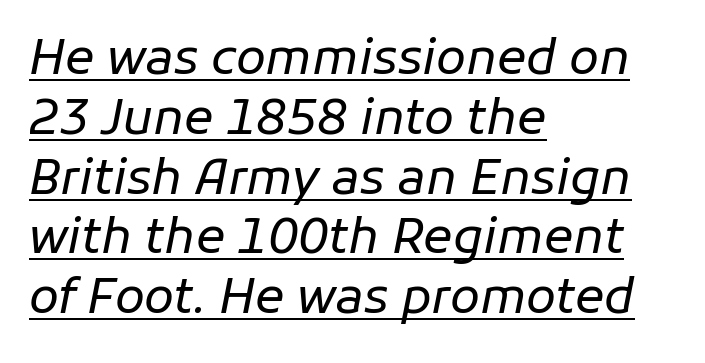
Line beginnings align vertically; line endings do not. The face used here has a pronounced slope to its letters. The typeface has the unassuming heft of standard copy or less. The typesetter has applied underlining to the passage shown. Tracking here is standard; glyphs follow each other at the usual distance. The passage shown is typed in a proportional face where columns would drift.
